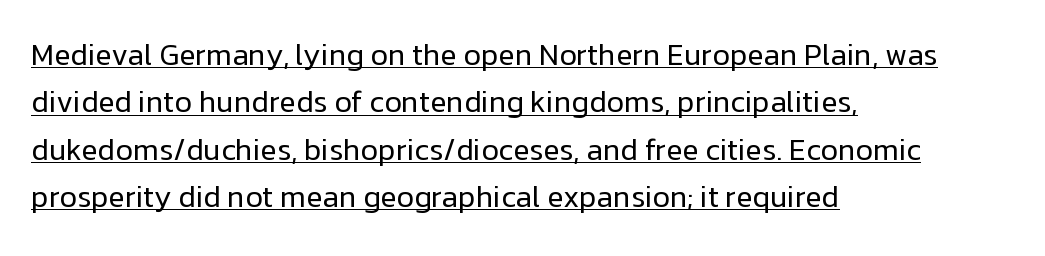
{"serif": "no", "italic": "no", "bold": "no", "weight": "regular", "width": "normal", "stroke_contrast": "low", "x_height": "medium", "monospaced": "no", "underline": "yes", "align": "left", "line_spacing": "normal", "line_spacing_ratio": 1.58, "letter_spacing": "normal", "letter_spacing_em": 0.0, "glyph_px": 30}
